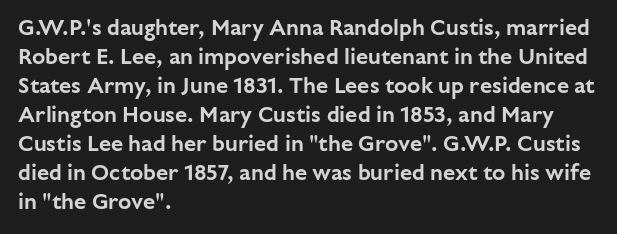
It's the straight-up-and-down kind of type. The horizontal fit of the characters is conventional and even. These lines are set flush left with a ragged right edge. Glance below the letters and you will spot only blank space.
